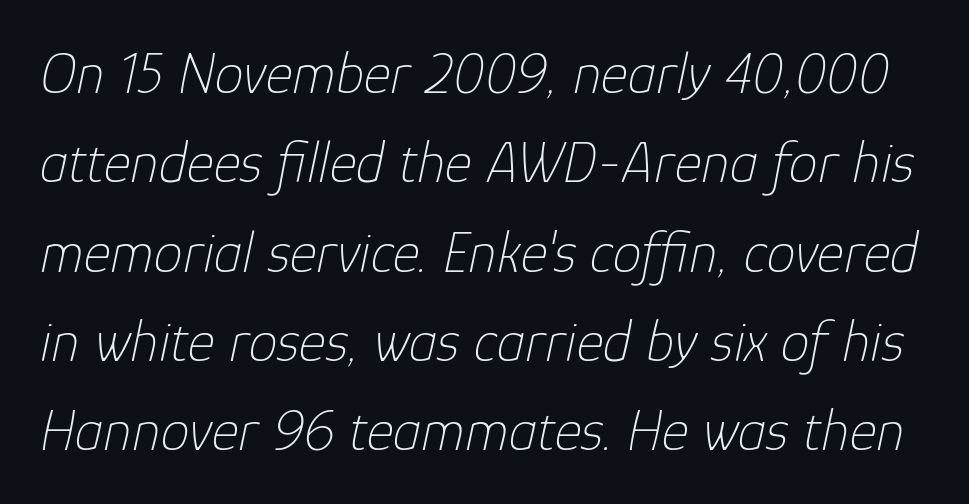
The image shows 58 px thin type, italic (leaning right); set normal line spacing (1.54x), normal letter spacing, not underlined; low stroke contrast and a medium x-height.
